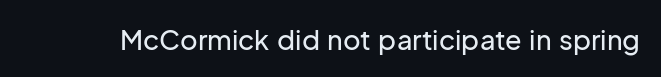
{"italic": "no", "underline": "no", "letter_spacing": "normal", "letter_spacing_em": 0.0, "glyph_px": 27}
